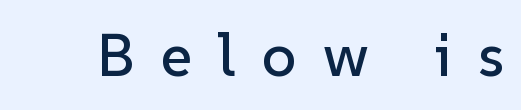
The passage shown is typed in a proportional face where columns would drift. These lines were composed using upright roman letters. What kind of face is this? One without serifs — a sans. Letter spacing: wide. Type without underlining.
